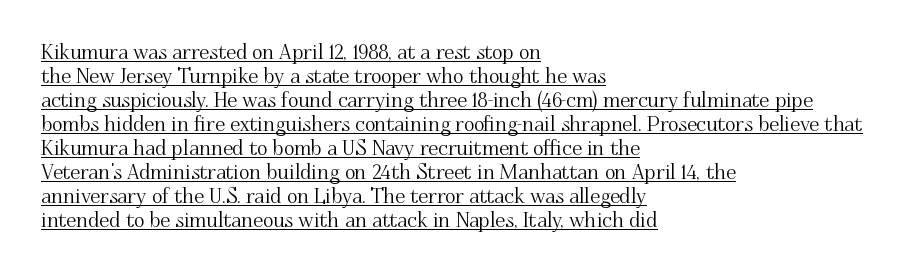
It's the straight-up-and-down kind of type. Check the space under the baseline: a stroke is drawn there. Inter-character spacing is left at the font's built-in metrics. Visually the block forms a straight wall on the left and a jagged coastline on the right.
